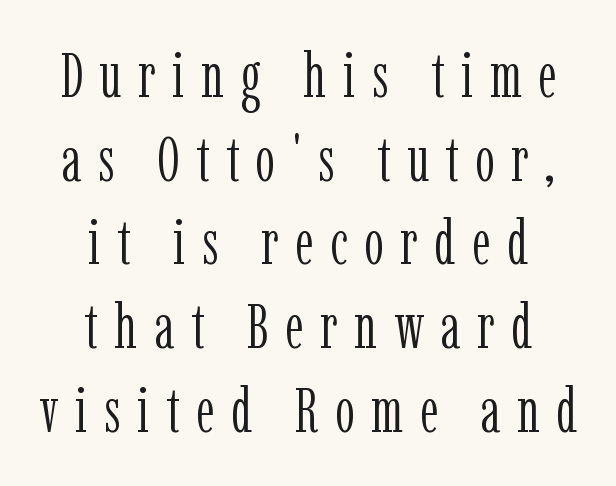
Weight: regular or lighter. These lines are centered, leaving both edges ragged. Decoration check: the copy has no underline. The typeface chosen for these lines features serifs. A typesetter would call this proportional, since set widths differ per character. Posture: upright roman.
